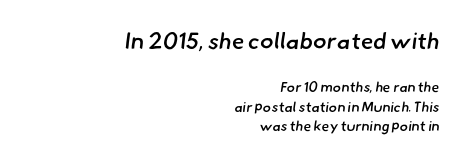
The passage shown begins with its larger block and ends with its smaller one. Visually the block forms a straight wall on the right and a jagged coastline on the left. The space beneath each line is pristine and unruled. Words appear dense and cohesive because spacing is normal. Stroke thickness is moderately raised; the sample reads as semibold. One glance says typical: line gaps are just what's usual.
